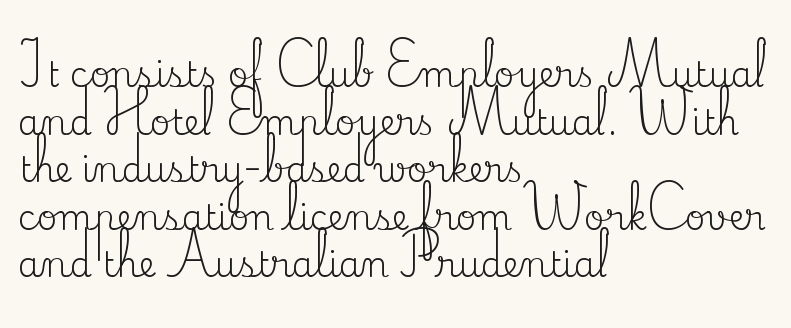
The strokes carry an ordinary text weight at most. The lettering holds an erect, upright posture throughout. Lines of text with bare space underneath. The lines sit at an ordinary, default distance from one another. Does the copy run flush right? No — it runs flush left. The face used here is seriffed, in the tradition of book romans.
